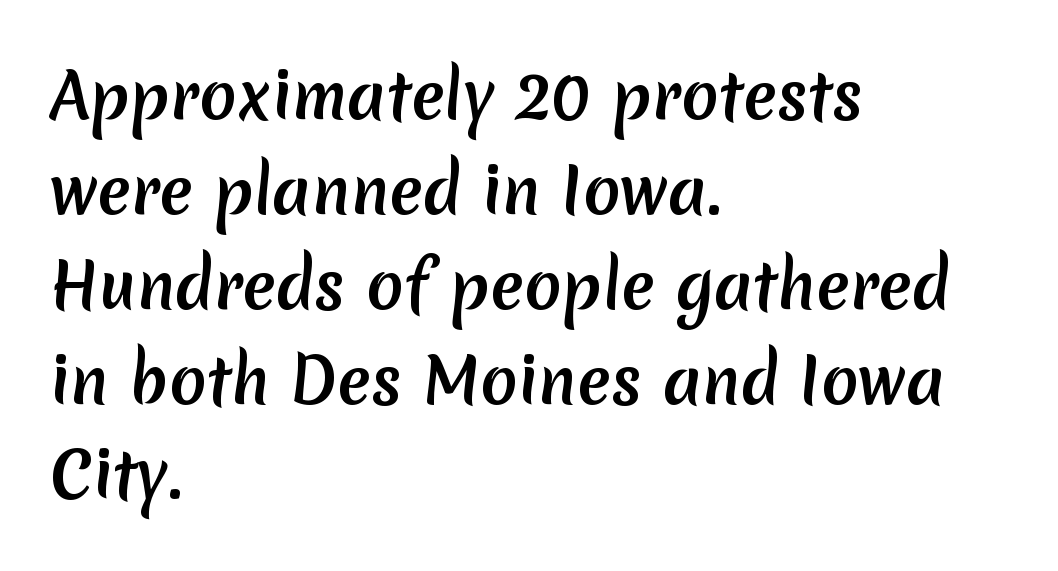
Short note: letters normally spaced. Check where the strokes stop: nothing finishes them off — pure sans. Summary of weight: heavy, a full bold. The rendering anchors every line to the left-hand side.
